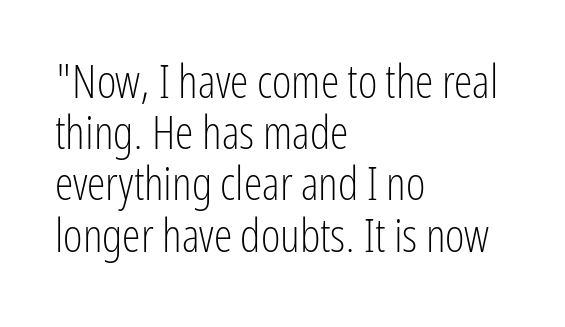
Cramped leading. The letters look calm and open, with moderate or lighter stems. Does extra space separate the letters? No, they use regular spacing. Each letter keeps its own natural width here, so spacing adapts to shape.
